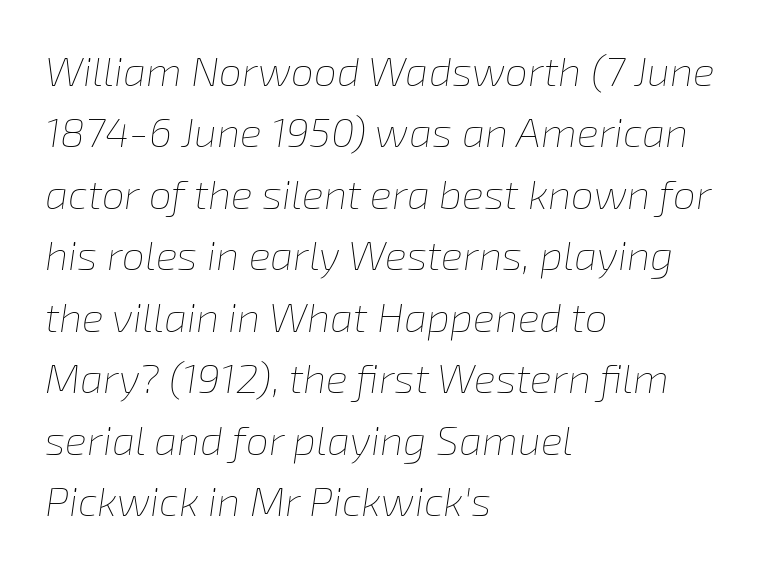
Each stroke keeps to a modest, everyday thickness or less. Anything drawn beneath the words? Only blank space. Does the leading feel generous? No, just average. Glyph-to-glyph distance matches everyday printed text.
